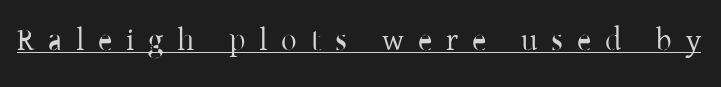
Q: Is the text bold? A: No.
Q: Is the text italic (slanted)? A: No, it is upright.
Q: Is the typeface a serif or a sans-serif typeface? A: Serif.
Q: Is the text underlined? A: Yes.
Q: Is the spacing between letters normal or unusually wide? A: Unusually wide.
Q: Width (condensed, normal, or wide)? A: Normal.
Q: Stroke contrast? A: Low.
Q: x-height? A: Medium.
Q: Monospaced? A: No.
